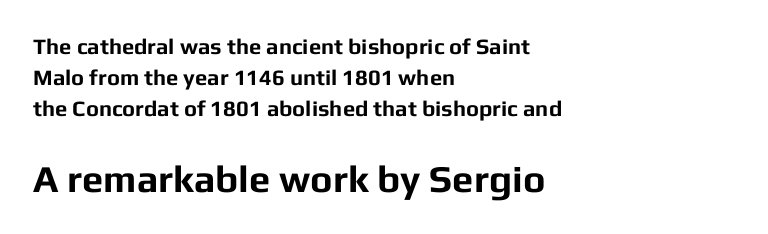
Short note: letters normally spaced. Each row of text sits above clean, open space. The face used here is proportionally spaced, like ordinary book or web type. The passage is arranged the way most books set body copy — flush left. No feet cap the strokes, marking this as sans-serif type. Of the two passages, the one underneath uses the larger point size.
